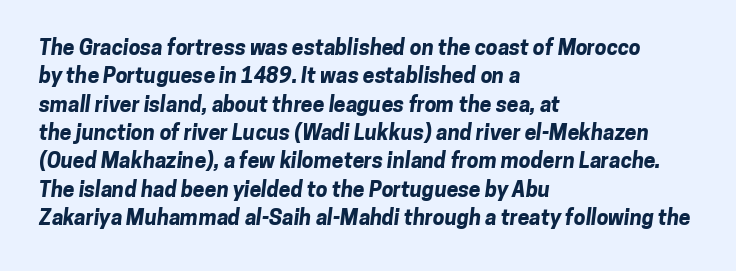
{"bold": "yes", "underline": "no", "align": "left", "line_spacing": "normal", "line_spacing_ratio": 1.35, "letter_spacing": "normal", "letter_spacing_em": 0.0, "glyph_px": 21}
